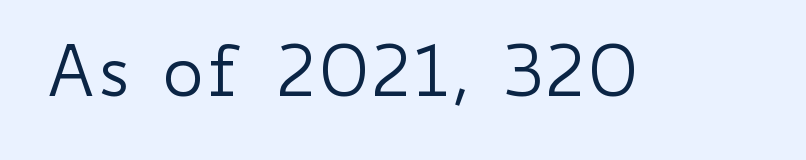
The image shows 71 px regular-weight, wide type, upright; set normal letter spacing, not underlined; low stroke contrast and a small x-height.
